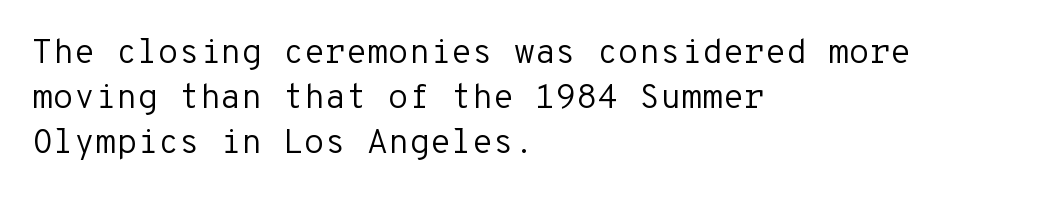
{"serif": "no", "italic": "no", "bold": "no", "weight": "regular", "width": "normal", "stroke_contrast": "low", "x_height": "medium", "monospaced": "yes", "underline": "no", "align": "left", "line_spacing": "normal", "line_spacing_ratio": 1.32, "letter_spacing": "normal", "letter_spacing_em": 0.0, "glyph_px": 34}
